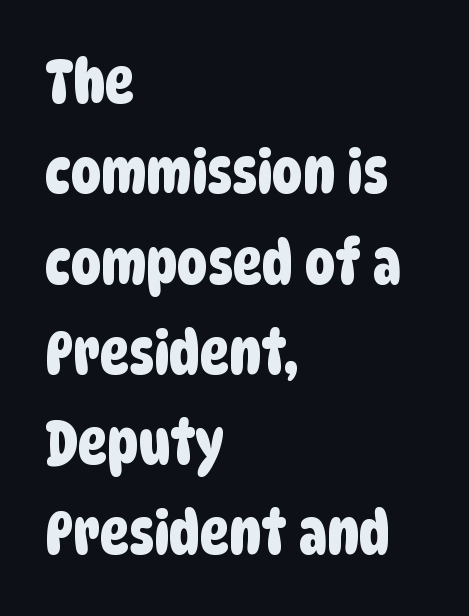
The image shows 61 px condensed sans-serif type; set left-aligned, normal line spacing (1.48x), normal letter spacing, not underlined; low stroke contrast and a large x-height.
